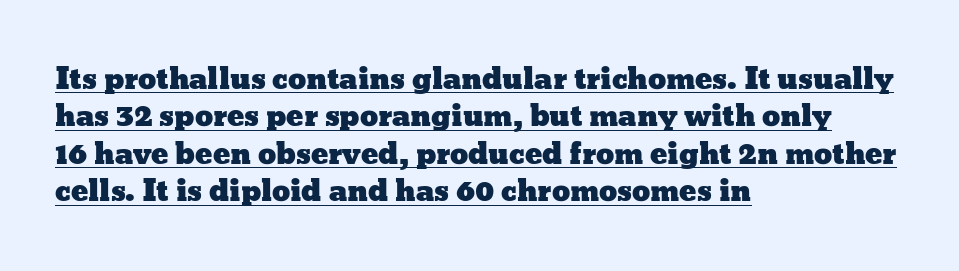
Do the characters align in a grid? No, the font is proportional. All the whitespace from short lines collects on the right. Upright lettering throughout. This block has exactly the height ordinary leading produces.
